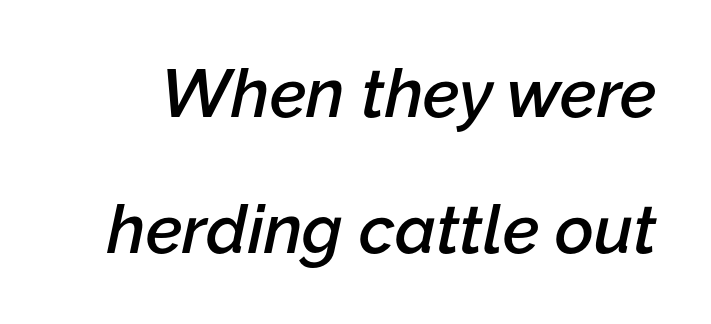
The image shows 67 px semibold type, italic (leaning right); set loose line spacing (2.03x), normal letter spacing, not underlined; low stroke contrast and a medium x-height.
